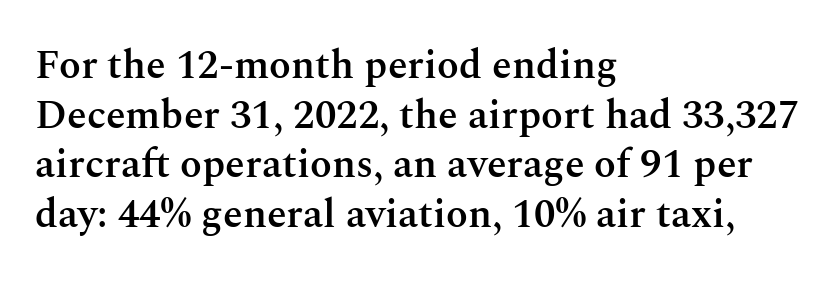
{"serif": "yes", "italic": "no", "bold": "semi", "weight": "semibold", "width": "normal", "stroke_contrast": "medium", "x_height": "medium", "monospaced": "no", "underline": "no", "align": "left", "line_spacing_ratio": 1.24, "letter_spacing": "normal", "letter_spacing_em": 0.0, "glyph_px": 40}
